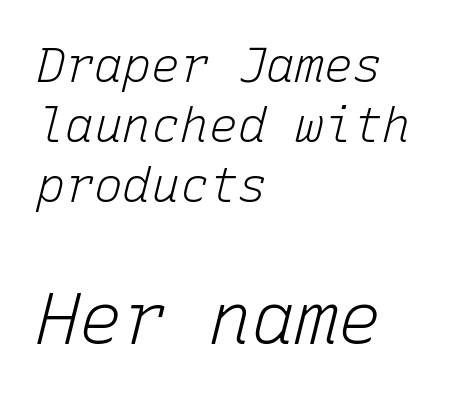
Caption: face not bold, strokes unweighted. The space directly below the letters is spotless. Inter-character spacing is left at the font's built-in metrics. Reading down the column, the eye jumps a familiar distance to each next line.
